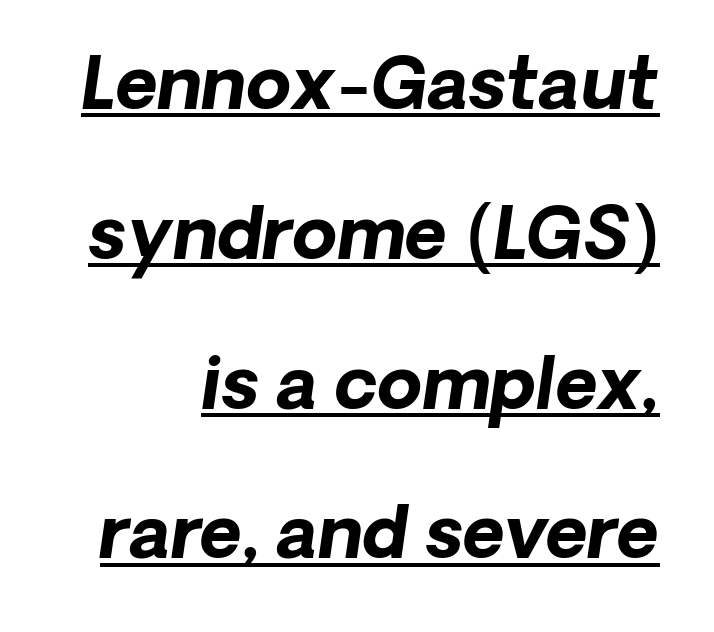
Q: Is the text bold? A: Yes.
Q: Is the text italic (slanted)? A: Yes, it leans right by about 8 degrees.
Q: Is the text underlined? A: Yes.
Q: How is the paragraph aligned? A: Right-aligned.
Q: Is the spacing between letters normal or unusually wide? A: Normal.
Q: Is the spacing between lines tight, normal or loose? A: Loose.
Q: Width (condensed, normal, or wide)? A: Normal.
Q: Stroke contrast? A: Low.
Q: x-height? A: Medium.
Q: Monospaced? A: No.
